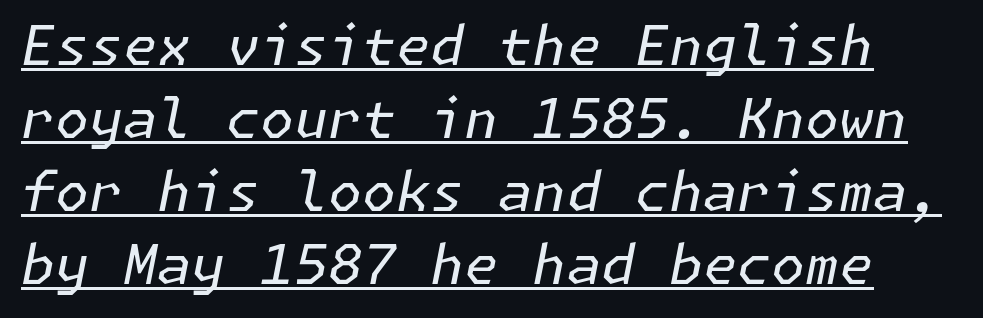
The image shows 55 px regular-weight type, italic (leaning right); set normal line spacing (1.33x), normal letter spacing, underlined; low stroke contrast and a medium x-height.
